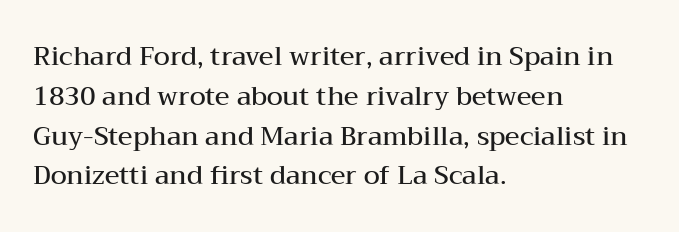
Ordinary non-slanted type is in use. Reading down the block, your eye returns to a fixed left position each line. These lines sit exactly where default settings would place them. Check the space under the baseline: it is left empty.
